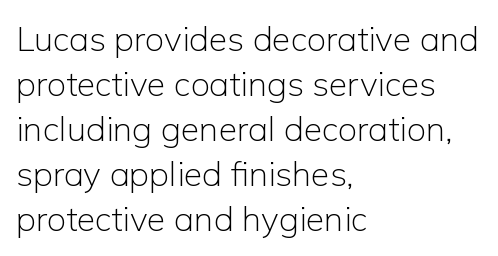
The space beneath each line is pristine and unruled. Note the varied advance widths — an 'i' is clearly narrower than an 'm'. Letter spacing: default. Evenly set lines give the paragraph a standard silhouette. A classic flush-left, rag-right setting is used for this passage. The passage shown is not bold in any degree.
